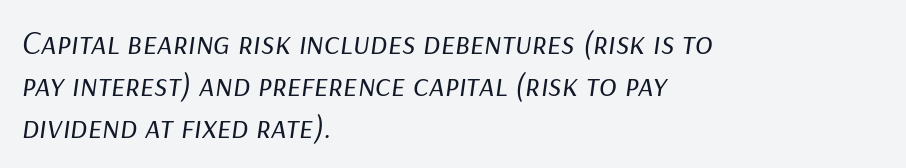
Q: Is the text bold? A: No.
Q: Is the text italic (slanted)? A: Yes, it leans right by about 9 degrees.
Q: Is the text underlined? A: No.
Q: How is the paragraph aligned? A: Left-aligned.
Q: Is the spacing between letters normal or unusually wide? A: Normal.
Q: Is the spacing between lines tight, normal or loose? A: Normal.
Q: Width (condensed, normal, or wide)? A: Normal.
Q: Stroke contrast? A: Low.
Q: x-height? A: Medium.
Q: Monospaced? A: No.
